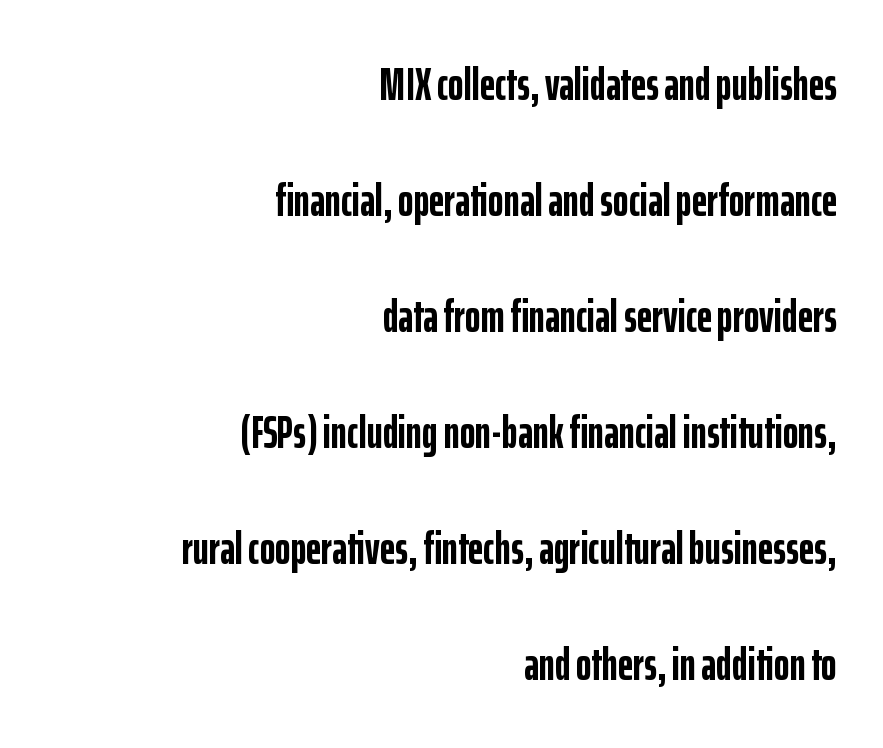
{"serif": "no", "italic": "no", "bold": "yes", "weight": "semibold", "width": "condensed", "stroke_contrast": "low", "x_height": "medium", "monospaced": "no", "underline": "no", "align": "right", "line_spacing": "loose", "line_spacing_ratio": 2.47, "letter_spacing": "normal", "letter_spacing_em": 0.0, "glyph_px": 47}
